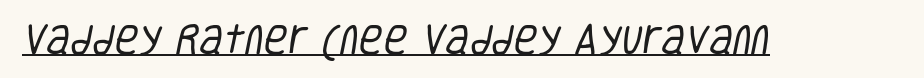
The image shows 33 px regular-weight, condensed sans-serif type; set normal letter spacing, underlined; low stroke contrast and a large x-height.
